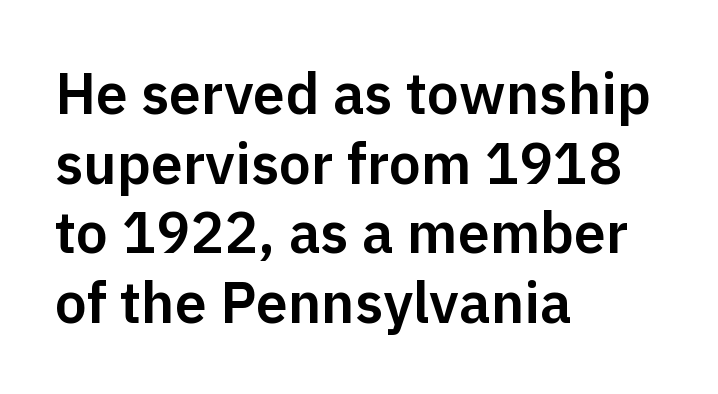
The image shows 57 px sans-serif type, upright; set left-aligned, line spacing 1.22x, normal letter spacing, not underlined; low stroke contrast and a medium x-height.
